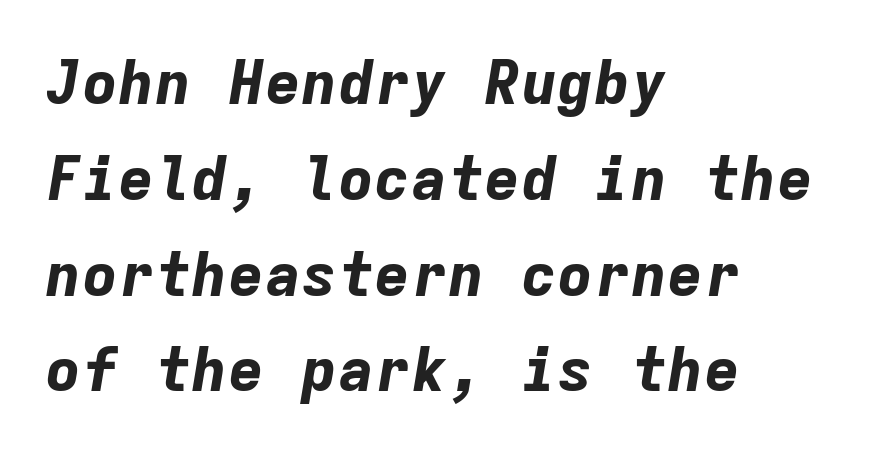
These lines keep a tight, regular rhythm from letter to letter. Typographic density is high because the face is bold. Is this a fixed-width face? Yes — each glyph sits in an identical cell. How would I describe the line gaps? Plain and ordinary. Beneath every word, the page is bare. The glyphs look as if they've been sheared to an angle.
